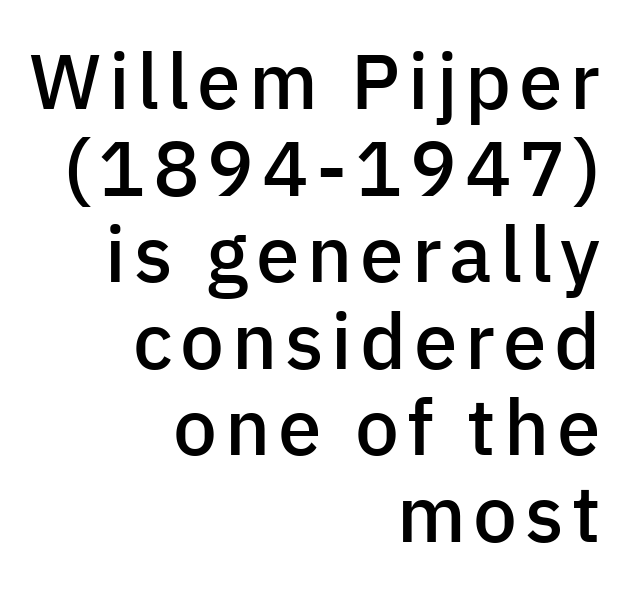
Q: Is the text bold? A: Semi-bold.
Q: Is the text italic (slanted)? A: No, it is upright.
Q: Is the typeface a serif or a sans-serif typeface? A: Sans-serif.
Q: Is the text underlined? A: No.
Q: How is the paragraph aligned? A: Right-aligned.
Q: Is the spacing between lines tight, normal or loose? A: Tight.
Q: Width (condensed, normal, or wide)? A: Normal.
Q: Stroke contrast? A: Low.
Q: x-height? A: Medium.
Q: Monospaced? A: No.
